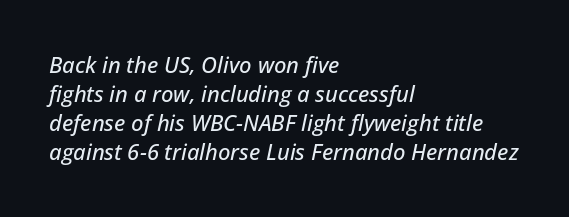
{"italic": "yes", "lean": "right", "slant_degrees": 12, "underline": "no", "align": "left", "line_spacing": "normal", "line_spacing_ratio": 1.32, "letter_spacing": "normal", "letter_spacing_em": 0.0, "glyph_px": 22}
